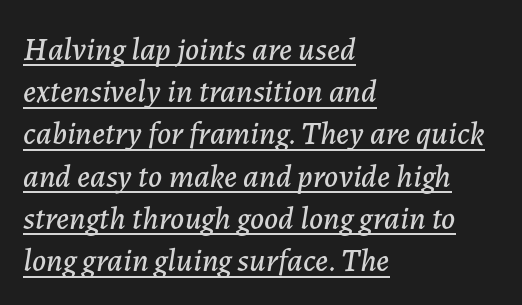
In terms of leading, this rendering sits right in the middle. Each letter keeps its own natural width here, so spacing adapts to shape. There's an unmistakable incline to the writing here. This sample carries an underscore along the baseline area. Where is the straight margin? On the left. No extra tracking has been applied to these lines.
